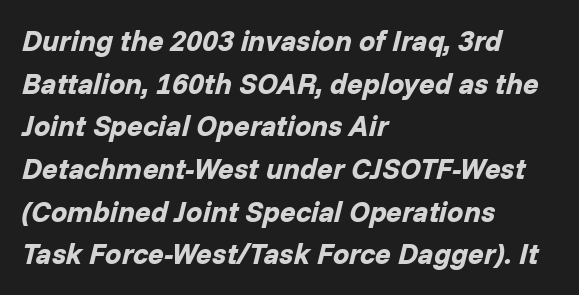
Each letter keeps its own natural width here, so spacing adapts to shape. Students, note that the glyphs here touch the page at normal intervals. Every letter is thick-stroked: bold, no question. Summary of vertical rhythm: regular, with standard interline spacing. The glyphs are unaccompanied by any horizontal stroke below them.
